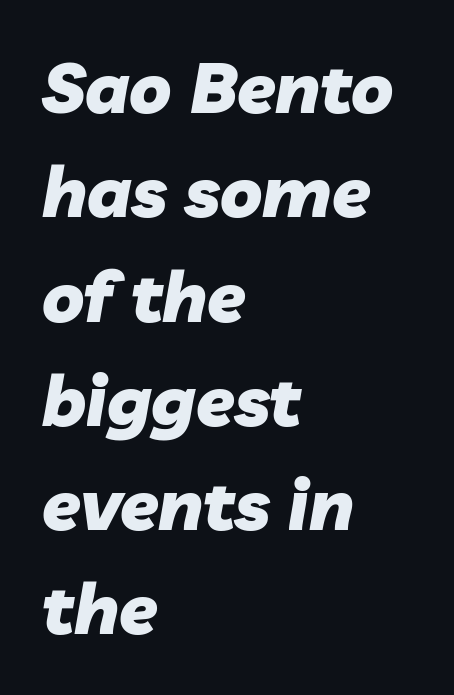
Q: Is the text bold? A: Yes.
Q: Is the text italic (slanted)? A: Yes, it leans right by about 10 degrees.
Q: Is the text underlined? A: No.
Q: How is the paragraph aligned? A: Left-aligned.
Q: Is the spacing between letters normal or unusually wide? A: Normal.
Q: Is the spacing between lines tight, normal or loose? A: Normal.
Q: Width (condensed, normal, or wide)? A: Normal.
Q: Stroke contrast? A: Low.
Q: x-height? A: Medium.
Q: Monospaced? A: No.
